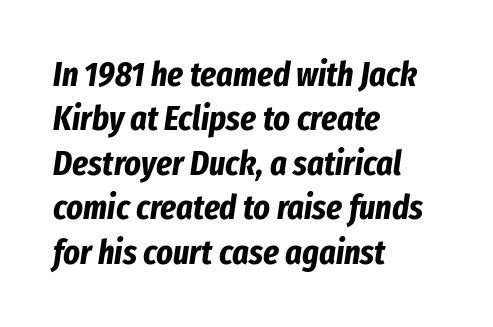
Q: Is the text bold? A: Yes.
Q: Is the text italic (slanted)? A: Yes, it leans right by about 8 degrees.
Q: Is the text underlined? A: No.
Q: How is the paragraph aligned? A: Left-aligned.
Q: Is the spacing between letters normal or unusually wide? A: Normal.
Q: Is the spacing between lines tight, normal or loose? A: Normal.
Q: Width (condensed, normal, or wide)? A: Condensed.
Q: Stroke contrast? A: Low.
Q: x-height? A: Medium.
Q: Monospaced? A: No.
